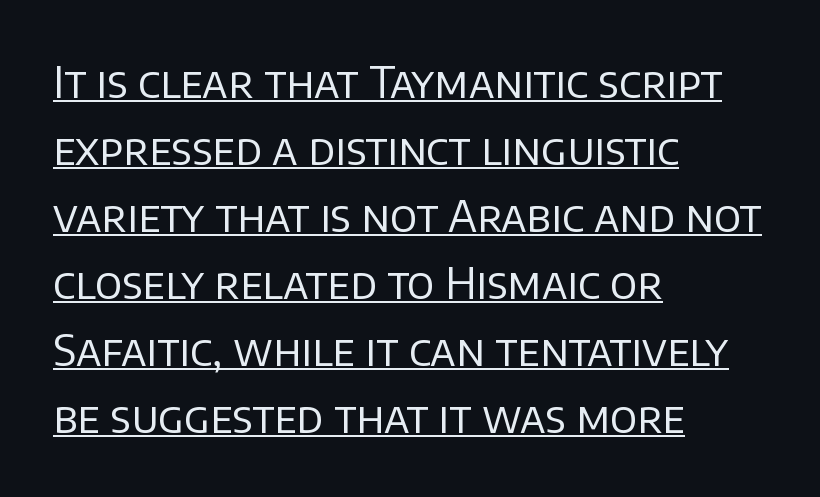
Is there much room between lines? A standard amount, neither cramped nor airy. The font's upright variant was chosen for this text. The characters are drawn with everyday or finer stroke widths. Looks like regular typesetting: each glyph gets only the width it needs.
